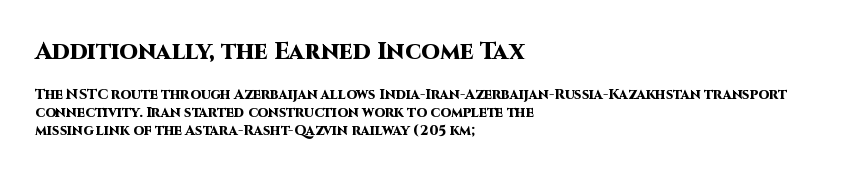
{"italic": "no", "bold": "yes", "underline": "no", "align": "left", "line_spacing": "normal", "line_spacing_ratio": 1.28, "letter_spacing": "normal", "letter_spacing_em": 0.0, "larger_block": "first", "size_ratio": 1.71, "glyph_px": 24}
